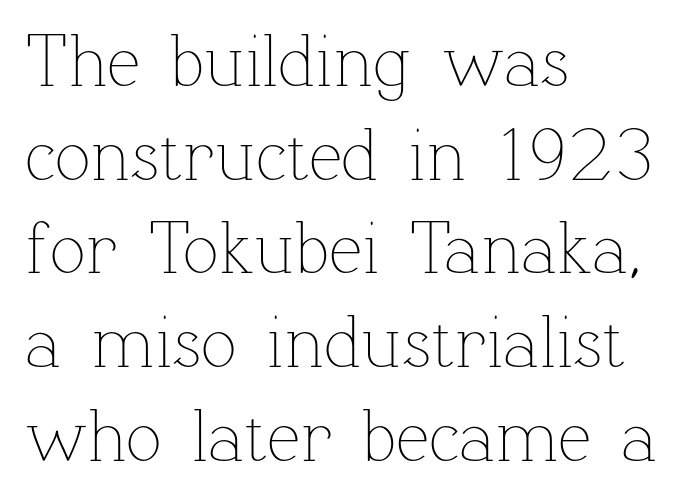
{"italic": "no", "bold": "no", "weight": "thin", "width": "normal", "stroke_contrast": "low", "x_height": "medium", "monospaced": "no", "underline": "no", "align": "left", "line_spacing": "normal", "line_spacing_ratio": 1.25, "letter_spacing": "normal", "letter_spacing_em": 0.0, "glyph_px": 75}
